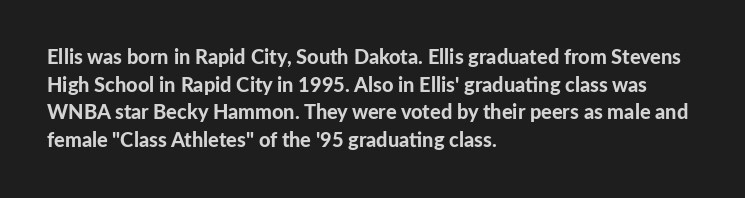
Is the letter spacing exaggerated? No — it looks like the ordinary default. Does the weight exceed regular? Yes, all the way to bold. Layout note: lines flush left. Notice how the stems are strictly vertical — no italics here.
